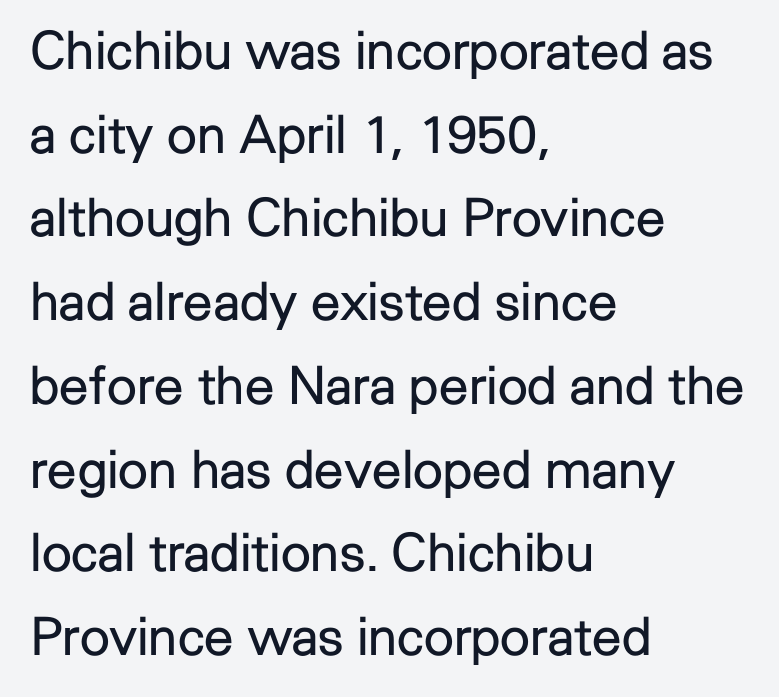
The specimen omits any rule beneath the text block's lines. The paragraph has a hard left edge and a soft right edge. Weight: in the light-to-regular range. How are the letters spaced? Ordinarily, with no added tracking. A typesetter would call this proportional, since set widths differ per character.
